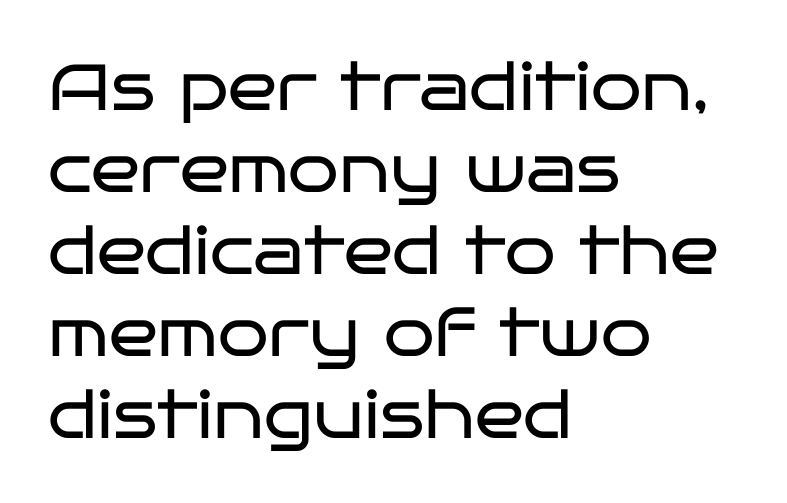
{"serif": "no", "italic": "no", "bold": "no", "weight": "regular", "width": "wide", "stroke_contrast": "low", "x_height": "large", "monospaced": "no", "underline": "no", "align": "left", "line_spacing": "normal", "line_spacing_ratio": 1.26, "letter_spacing": "normal", "letter_spacing_em": 0.0, "glyph_px": 65}
